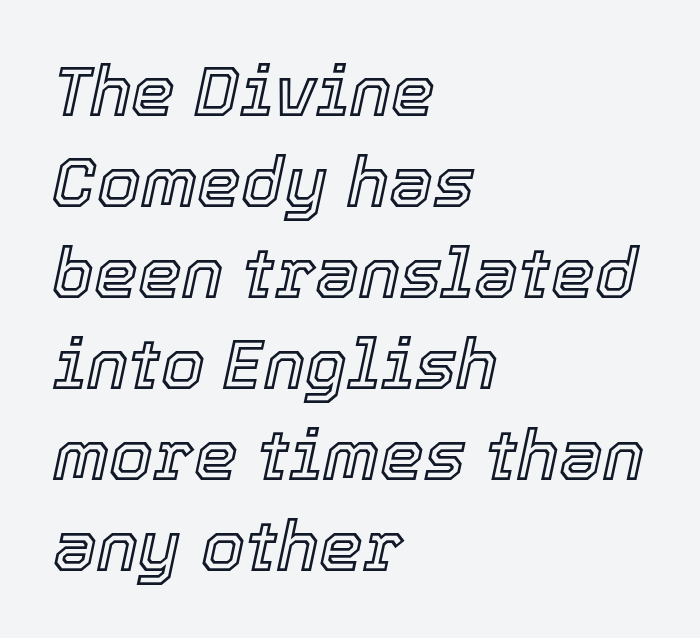
Yep, that's italic — everything's leaning. Short note: letters normally spaced. A student would call this left alignment; a typographer would say flush left, rag right. Varying glyph widths throughout — classic text-font behaviour. Type without underlining.
